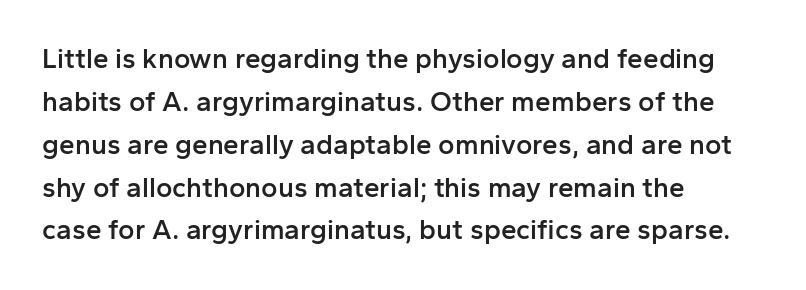
The image shows 28 px semibold sans-serif type, upright; set left-aligned, normal line spacing (1.53x), normal letter spacing, not underlined; low stroke contrast and a medium x-height.
